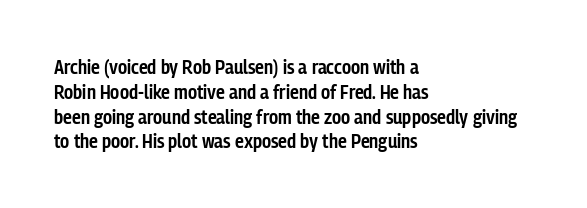
Where is the straight margin? On the left. These words are printed semibold, heavier than regular yet not bold. Designer's note — italics off, roman on. The space beneath each line is pristine and unruled. Words appear dense and cohesive because spacing is normal.
